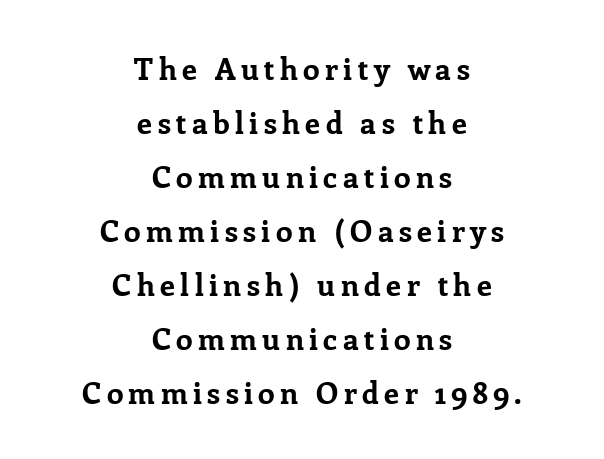
Emphasis by weight is at full strength: bold. The zone under the glyphs is completely vacant. The face used here is proportionally spaced, like ordinary book or web type. If you drew a line through each stem, it would be perfectly vertical. Font category for this specimen: serif.
